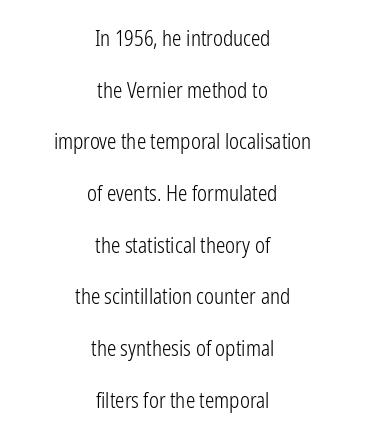
Q: Is the text bold? A: No.
Q: Is the text italic (slanted)? A: No, it is upright.
Q: Is the text underlined? A: No.
Q: How is the paragraph aligned? A: Centered.
Q: Is the spacing between letters normal or unusually wide? A: Normal.
Q: Is the spacing between lines tight, normal or loose? A: Loose.
